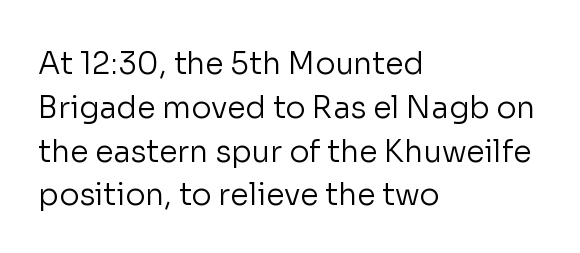
The image shows 30 px regular-weight sans-serif type, upright; set left-aligned, normal line spacing (1.46x), normal letter spacing, not underlined; low stroke contrast and a medium x-height.
